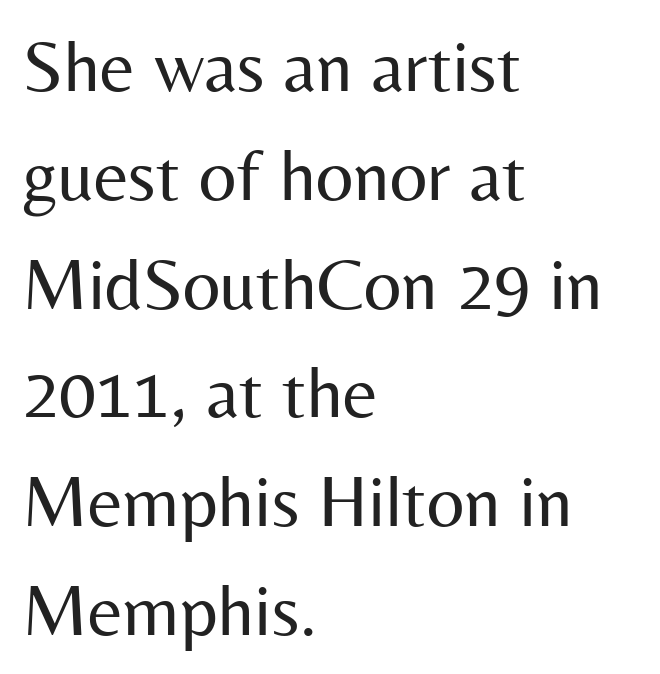
The image shows 74 px regular-weight sans-serif type, upright; set left-aligned, normal line spacing (1.47x), normal letter spacing, not underlined; medium stroke contrast and a medium x-height.
